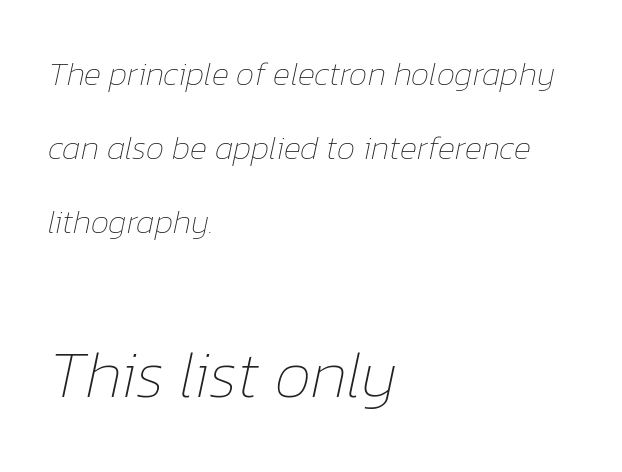
Plain, unruled lines of type. This layout puts the modest block above and the oversized block below. In terms of letterspacing, this is plain default setting. Horizontal bands of white between lines are thick stripes.
